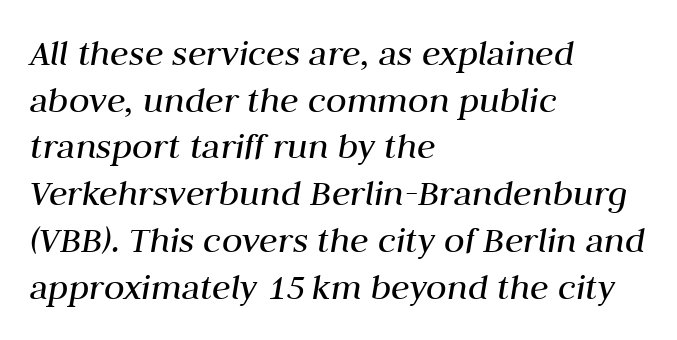
Q: Is the text bold? A: No.
Q: Is the text italic (slanted)? A: Yes, it leans right by about 10 degrees.
Q: Is the text underlined? A: No.
Q: How is the paragraph aligned? A: Left-aligned.
Q: Is the spacing between letters normal or unusually wide? A: Normal.
Q: Width (condensed, normal, or wide)? A: Normal.
Q: Stroke contrast? A: Medium.
Q: x-height? A: Medium.
Q: Monospaced? A: No.
